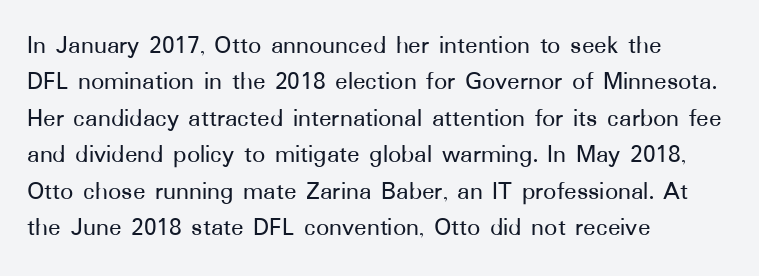
The image shows 26 px text type, upright; set left-aligned, normal line spacing (1.4x), normal letter spacing, not underlined.
